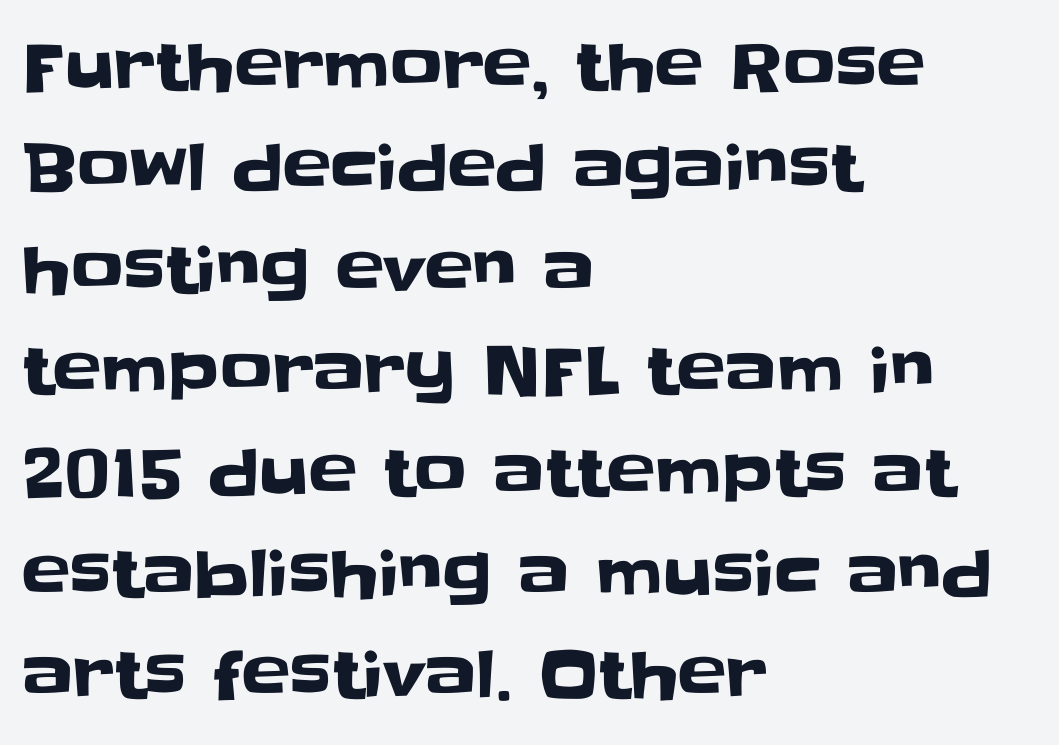
Do the characters align in a grid? No, the font is proportional. Typeset ragged right — the left edge is the straight one. The rows are spaced the way most documents space them. The letters carry no serifs — their stems end cleanly without finishing strokes. You could call the tracking neutral — neither tight nor loose. Descenders hang freely into open space.
